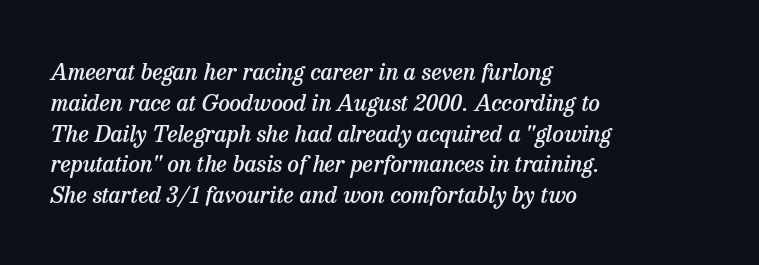
Q: Is the text bold? A: Semi-bold.
Q: Is the text italic (slanted)? A: Yes, it leans right by about 13 degrees.
Q: Is the text underlined? A: No.
Q: How is the paragraph aligned? A: Left-aligned.
Q: Is the spacing between letters normal or unusually wide? A: Normal.
Q: Is the spacing between lines tight, normal or loose? A: Normal.
